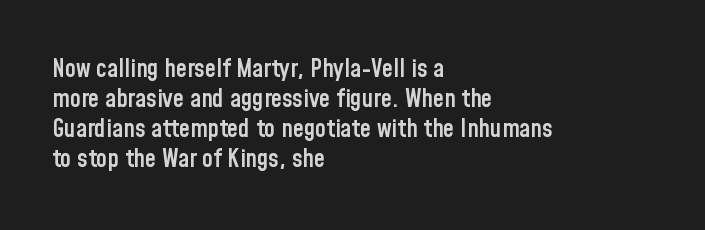
{"italic": "no", "bold": "semi", "underline": "no", "align": "left", "line_spacing_ratio": 1.2, "letter_spacing": "normal", "letter_spacing_em": 0.0, "glyph_px": 25}
